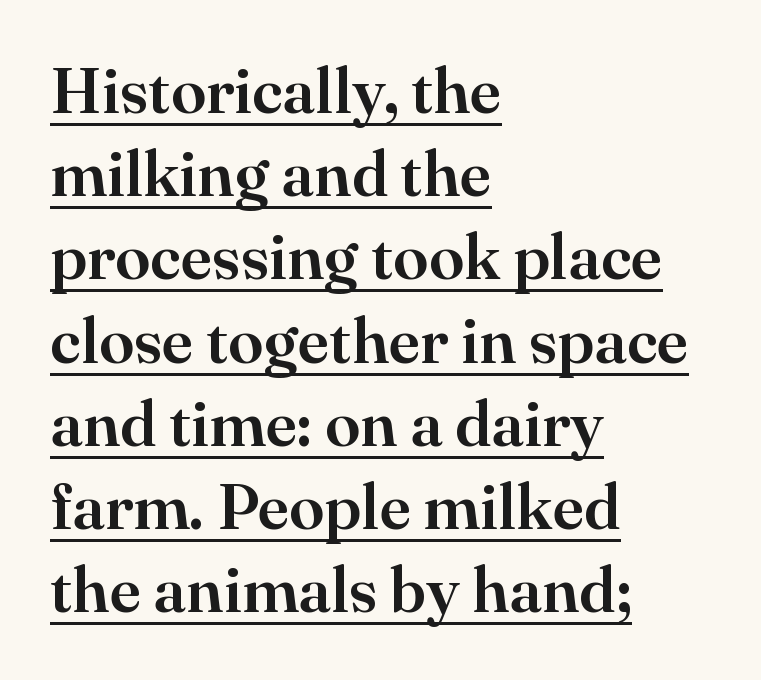
{"serif": "yes", "italic": "no", "width": "normal", "stroke_contrast": "high", "x_height": "small", "monospaced": "no", "underline": "yes", "align": "left", "line_spacing": "normal", "line_spacing_ratio": 1.3, "letter_spacing": "normal", "letter_spacing_em": 0.0, "glyph_px": 64}
